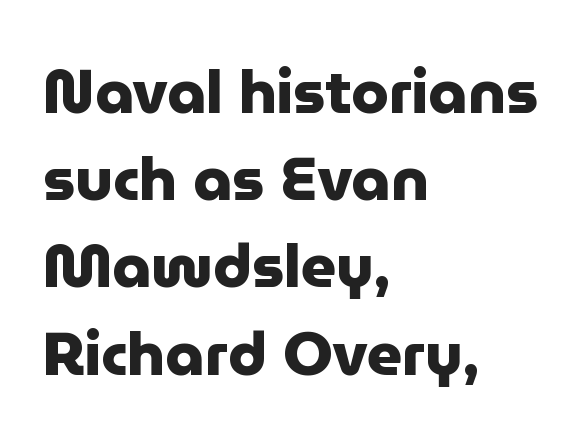
The image shows 61 px heavy sans-serif type, upright; set left-aligned, normal line spacing (1.43x), normal letter spacing, not underlined; low stroke contrast and a medium x-height.
